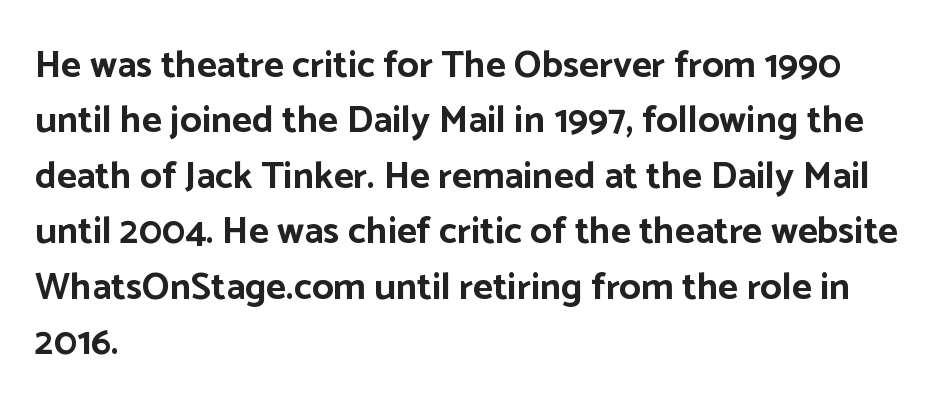
{"serif": "no", "italic": "no", "bold": "yes", "weight": "bold", "width": "normal", "stroke_contrast": "low", "x_height": "medium", "monospaced": "no", "underline": "no", "align": "left", "line_spacing": "normal", "line_spacing_ratio": 1.46, "letter_spacing": "normal", "letter_spacing_em": 0.0, "glyph_px": 38}
